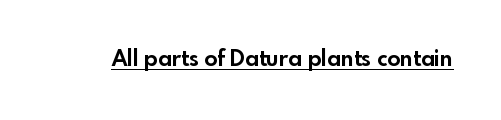
The image shows 22 px bold type, upright; set normal letter spacing, underlined.
